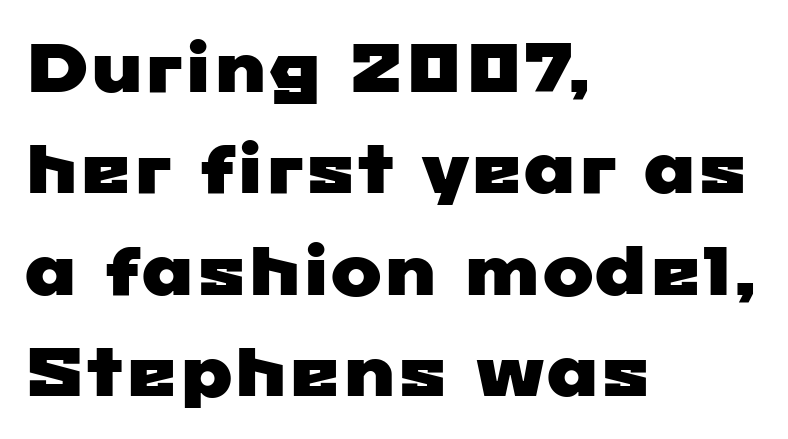
Q: Is the typeface a serif or a sans-serif typeface? A: Sans-serif.
Q: Is the text underlined? A: No.
Q: How is the paragraph aligned? A: Left-aligned.
Q: Is the spacing between letters normal or unusually wide? A: Normal.
Q: Is the spacing between lines tight, normal or loose? A: Normal.
Q: Width (condensed, normal, or wide)? A: Wide.
Q: Stroke contrast? A: Low.
Q: x-height? A: Medium.
Q: Monospaced? A: No.
